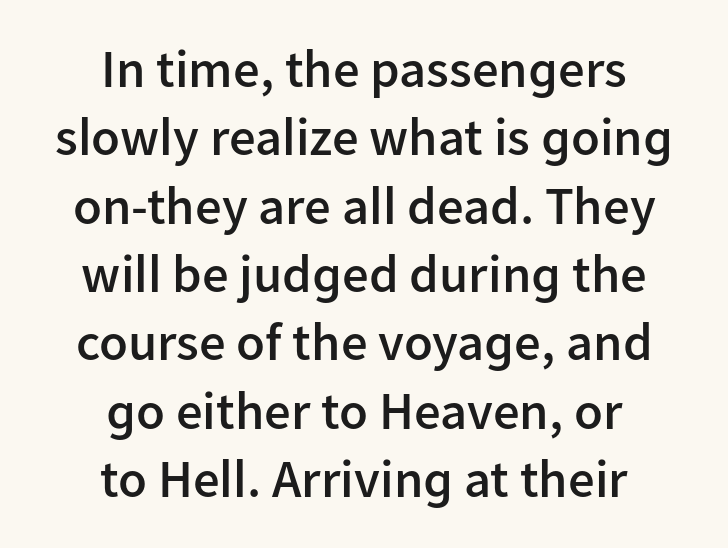
{"serif": "no", "italic": "no", "bold": "semi", "weight": "semibold", "width": "normal", "stroke_contrast": "low", "x_height": "medium", "monospaced": "no", "underline": "no", "align": "center", "line_spacing": "normal", "line_spacing_ratio": 1.29, "letter_spacing": "normal", "letter_spacing_em": 0.0, "glyph_px": 53}
